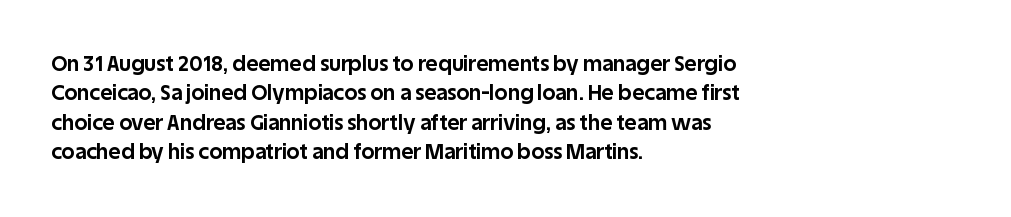
{"italic": "no", "bold": "yes", "underline": "no", "align": "left", "line_spacing": "normal", "line_spacing_ratio": 1.4, "letter_spacing": "normal", "letter_spacing_em": 0.0, "glyph_px": 21}
